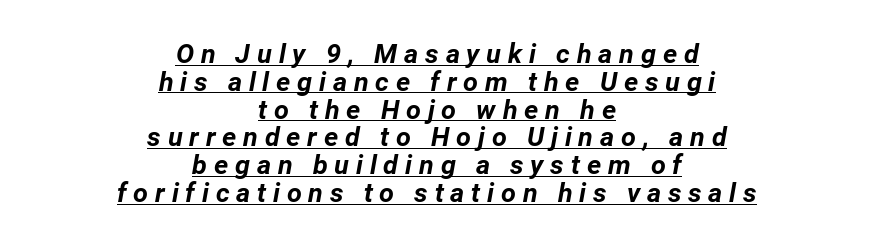
Students, note that the glyphs here are deliberately spaced far apart. Yep, that's italic — everything's leaning. This sample carries an underscore along the baseline area. I'd describe the lettering as bold — thick and assertive. These lines are centered, leaving both edges ragged.
